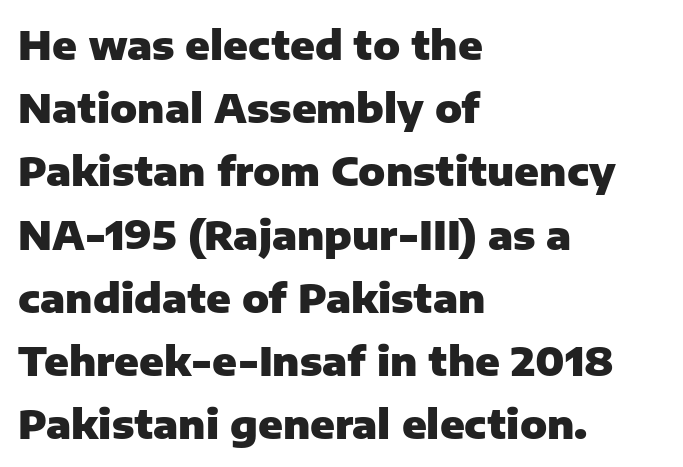
Q: Is the text bold? A: Yes.
Q: Is the text italic (slanted)? A: No, it is upright.
Q: Is the typeface a serif or a sans-serif typeface? A: Sans-serif.
Q: Is the text underlined? A: No.
Q: How is the paragraph aligned? A: Left-aligned.
Q: Is the spacing between letters normal or unusually wide? A: Normal.
Q: Is the spacing between lines tight, normal or loose? A: Normal.
Q: Width (condensed, normal, or wide)? A: Normal.
Q: Stroke contrast? A: Low.
Q: x-height? A: Medium.
Q: Monospaced? A: No.
